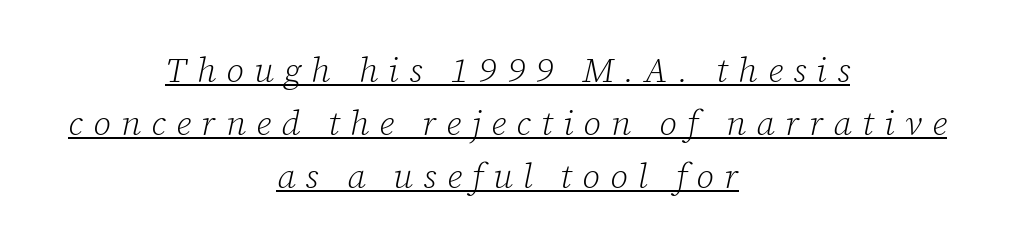
Stems here are at most as thick as an everyday book face. The rendering applies a slant to the glyphs. The words here are underlined. The compositor balanced each line on the midline. The letters advance in unequal steps, a hallmark of proportional type. The block of text has a typical density, with ordinary space between rows.
